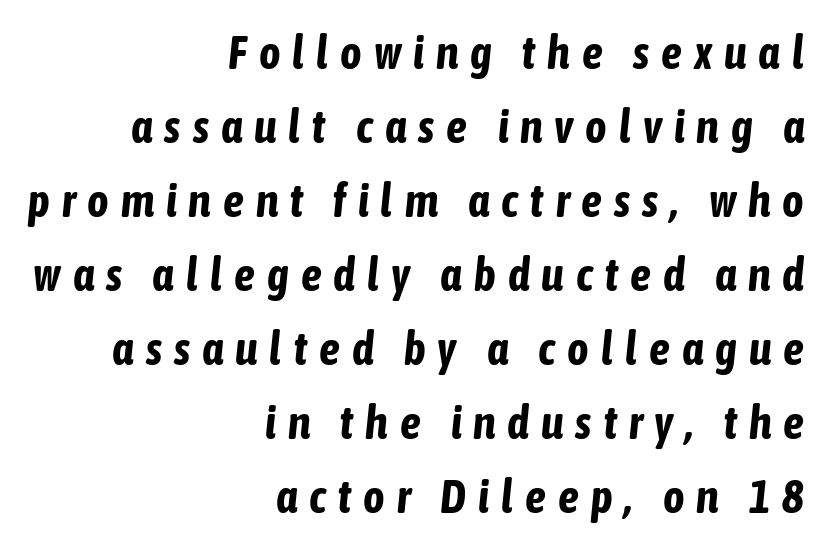
The rendering anchors every line to the right-hand side. These lines sit exactly where default settings would place them. It's the slanting kind of type. The line texture is sparse and dotted thanks to wide tracking. The strokes are fattened all the way to bold.
